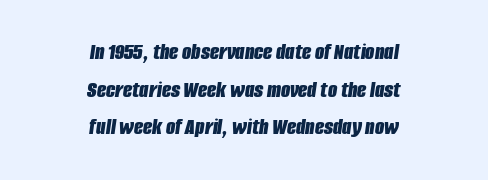
Q: Is the text bold? A: Yes.
Q: Is the text italic (slanted)? A: Yes, it leans right by about 8 degrees.
Q: Is the text underlined? A: No.
Q: How is the paragraph aligned? A: Centered.
Q: Is the spacing between letters normal or unusually wide? A: Normal.
Q: Is the spacing between lines tight, normal or loose? A: Normal.
